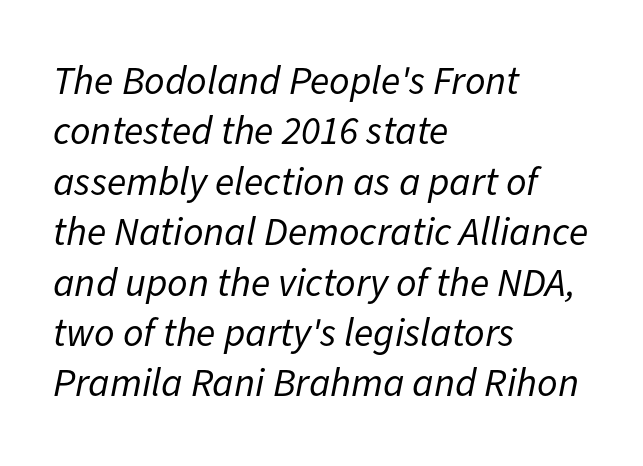
The image shows 40 px regular-weight type, italic (leaning right); set left-aligned, normal line spacing (1.26x), normal letter spacing, not underlined; low stroke contrast and a medium x-height.
